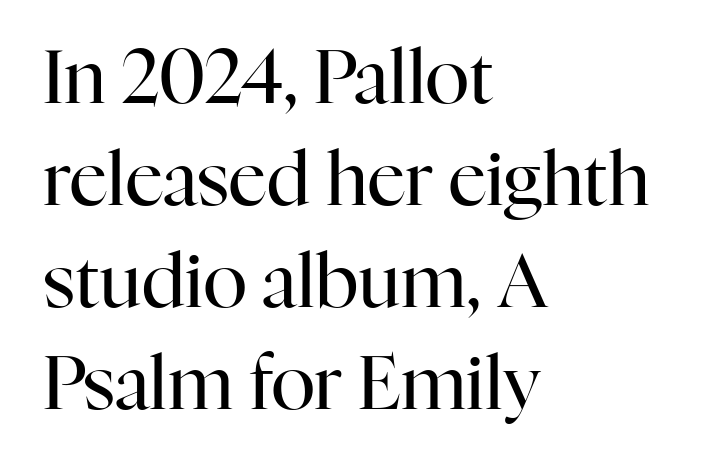
{"serif": "yes", "italic": "no", "bold": "no", "weight": "regular", "width": "normal", "stroke_contrast": "high", "x_height": "medium", "monospaced": "no", "underline": "no", "align": "left", "line_spacing": "normal", "line_spacing_ratio": 1.38, "letter_spacing": "normal", "letter_spacing_em": 0.0, "glyph_px": 74}
